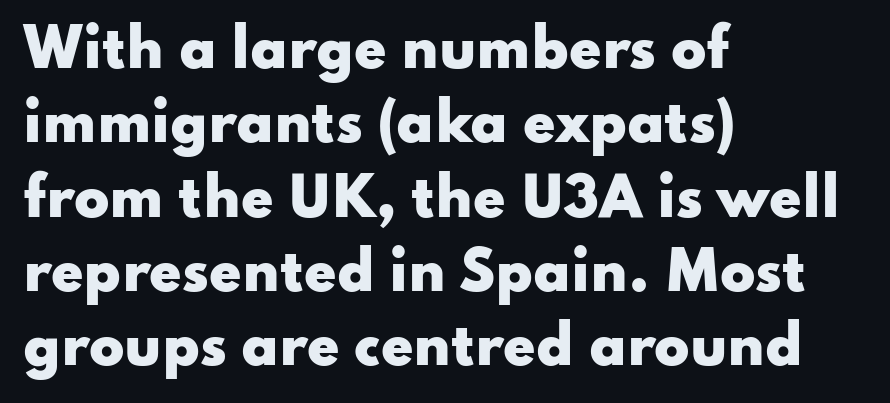
Q: Is the text bold? A: Yes.
Q: Is the text italic (slanted)? A: No, it is upright.
Q: Is the typeface a serif or a sans-serif typeface? A: Sans-serif.
Q: Is the text underlined? A: No.
Q: How is the paragraph aligned? A: Left-aligned.
Q: Is the spacing between letters normal or unusually wide? A: Normal.
Q: Is the spacing between lines tight, normal or loose? A: Normal.
Q: Width (condensed, normal, or wide)? A: Wide.
Q: Stroke contrast? A: Low.
Q: x-height? A: Small.
Q: Monospaced? A: No.
